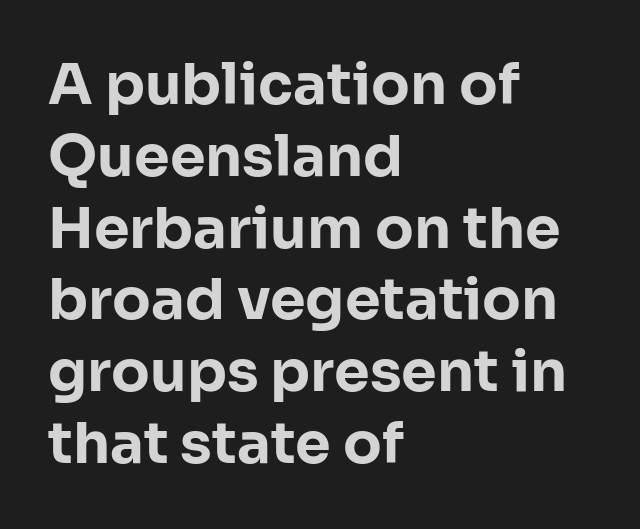
As a designer I'd log this as weight 700, bold. Just letters on the line, the space beneath them empty. One glance says typical: line gaps are just what's usual. The designer went with a sans here, leaving each stem footless. The lettering stays uniformly vertical, giving the passage a roman look.
